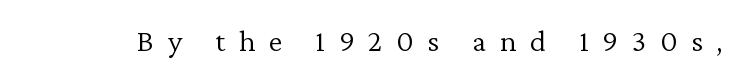
Q: Is the text bold? A: No.
Q: Is the text italic (slanted)? A: No, it is upright.
Q: Is the typeface a serif or a sans-serif typeface? A: Serif.
Q: Is the text underlined? A: No.
Q: Is the spacing between letters normal or unusually wide? A: Unusually wide.
Q: Width (condensed, normal, or wide)? A: Normal.
Q: Stroke contrast? A: Low.
Q: x-height? A: Medium.
Q: Monospaced? A: No.
